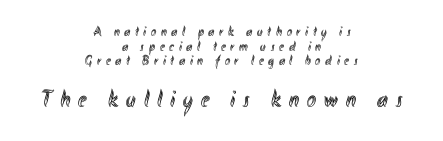
The image shows 24 px text type; set centered, tight line spacing (1.05x), unusually wide letter spacing (+0.34 em), not underlined; the second (bottom) block is 1.71x larger.
